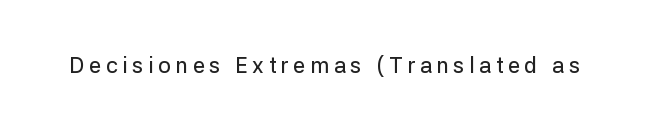
{"italic": "no", "underline": "no", "letter_spacing": "wide", "letter_spacing_em": 0.21, "glyph_px": 22}
